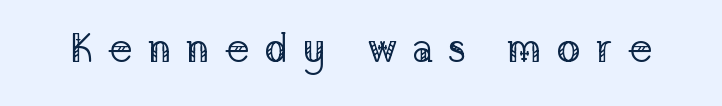
Q: Is the text bold? A: No.
Q: Is the text italic (slanted)? A: No, it is upright.
Q: Is the typeface a serif or a sans-serif typeface? A: Serif.
Q: Is the text underlined? A: No.
Q: Is the spacing between letters normal or unusually wide? A: Unusually wide.
Q: Width (condensed, normal, or wide)? A: Normal.
Q: Stroke contrast? A: Low.
Q: x-height? A: Medium.
Q: Monospaced? A: No.
